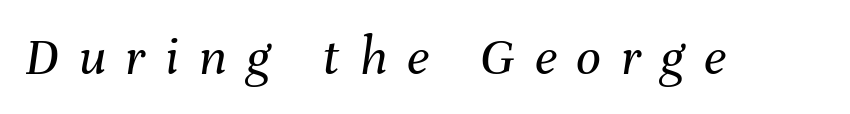
The image shows 55 px regular-weight type, italic (leaning right); set unusually wide letter spacing (+0.36 em), not underlined; medium stroke contrast and a medium x-height.
